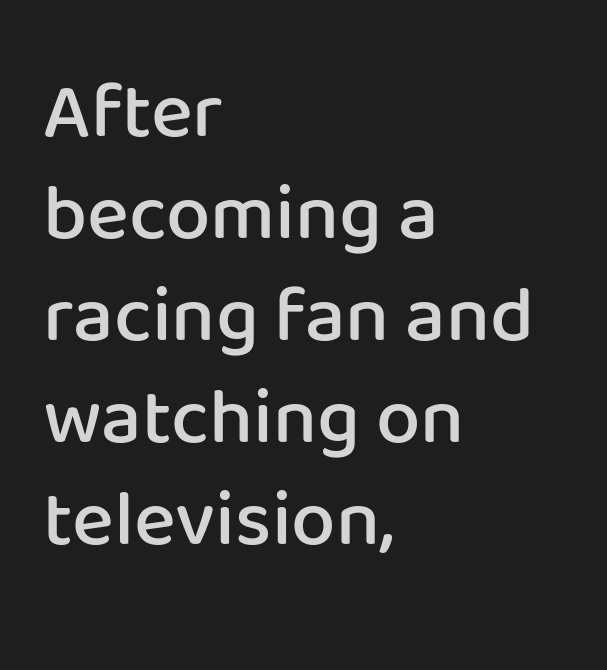
The strokes are fattened partway — semibold, not bold. Ordinary non-slanted type is in use. Font category for this specimen: sans-serif. The compositor pushed each line to the left boundary.
